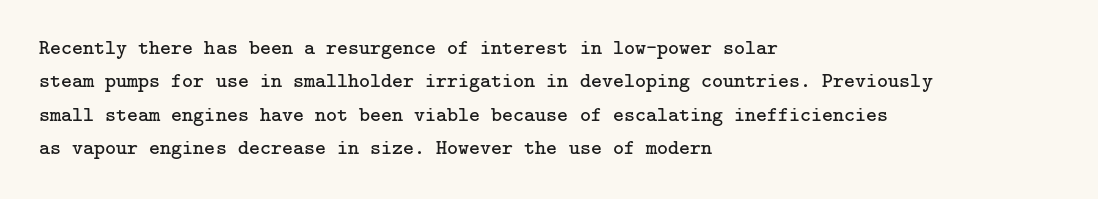
The image shows 21 px text type, upright; set left-aligned, normal line spacing (1.59x), normal letter spacing, not underlined.
